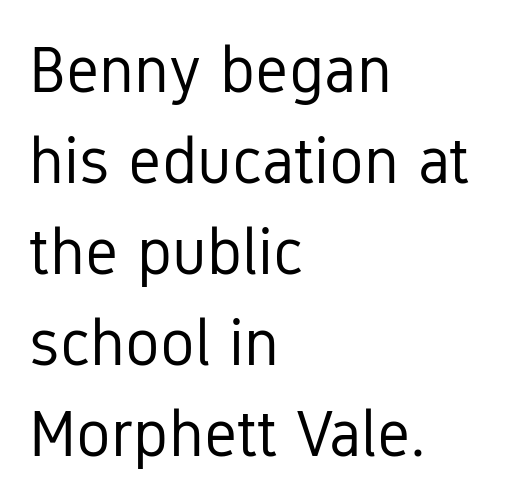
{"serif": "no", "italic": "no", "bold": "no", "weight": "regular", "width": "condensed", "stroke_contrast": "low", "x_height": "medium", "monospaced": "no", "underline": "no", "align": "left", "line_spacing": "normal", "line_spacing_ratio": 1.4, "letter_spacing": "normal", "letter_spacing_em": 0.0, "glyph_px": 65}
